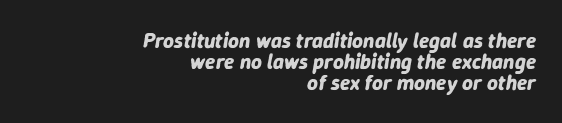
The paragraph has a hard right edge and a soft left edge. Quick note: interline space is minimal. There's an unmistakable incline to the writing here. Descenders are the only things crossing below the line. Is the letter spacing exaggerated? No — it looks like the ordinary default. Typesetter's note: full bold, strokes at maximum text heaviness.
